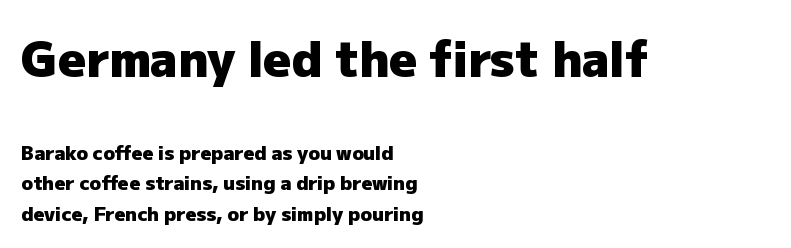
{"serif": "no", "italic": "no", "bold": "yes", "weight": "heavy", "width": "normal", "stroke_contrast": "low", "x_height": "medium", "monospaced": "no", "underline": "no", "align": "left", "line_spacing": "normal", "line_spacing_ratio": 1.61, "letter_spacing": "normal", "letter_spacing_em": 0.0, "larger_block": "first", "size_ratio": 2.53, "glyph_px": 48}
